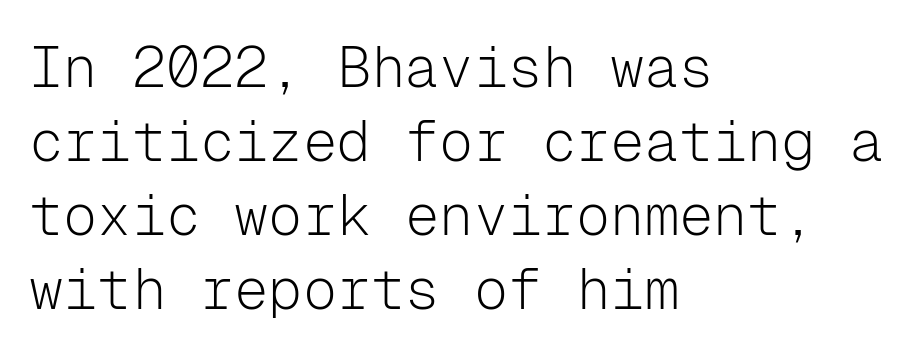
Q: Is the text bold? A: No.
Q: Is the text italic (slanted)? A: No, it is upright.
Q: Is the typeface a serif or a sans-serif typeface? A: Sans-serif.
Q: Is the text underlined? A: No.
Q: How is the paragraph aligned? A: Left-aligned.
Q: Is the spacing between letters normal or unusually wide? A: Normal.
Q: Is the spacing between lines tight, normal or loose? A: Normal.
Q: Width (condensed, normal, or wide)? A: Normal.
Q: Stroke contrast? A: Low.
Q: x-height? A: Medium.
Q: Monospaced? A: Yes.
